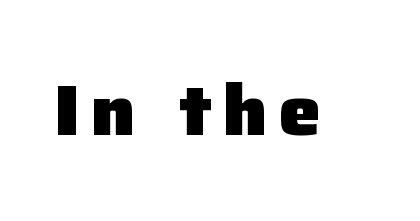
{"serif": "no", "italic": "no", "bold": "yes", "weight": "heavy", "width": "normal", "stroke_contrast": "low", "x_height": "medium", "monospaced": "no", "underline": "no", "glyph_px": 71}
